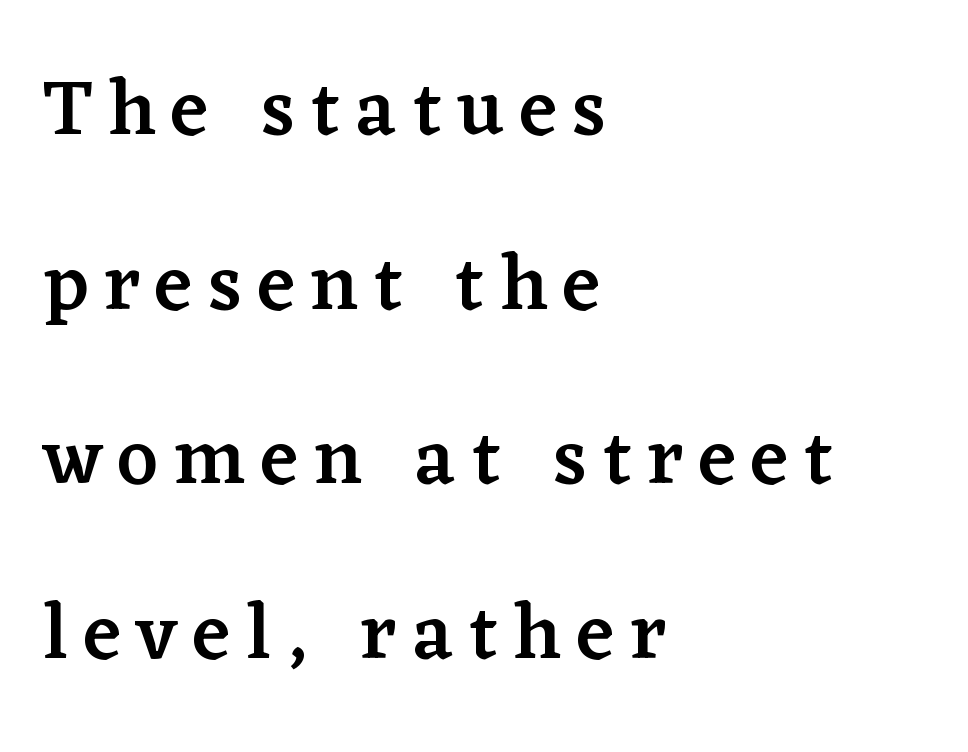
Nope, not italic — everything's standing straight. Line spacing here is loose. Does the type have serifs? Yes, each stem ends in a small foot. The tracking jumps out immediately: characters are airy and widely separated. Descenders hang freely into open space. This sample has the flowing, uneven cadence of proportional lettering.
